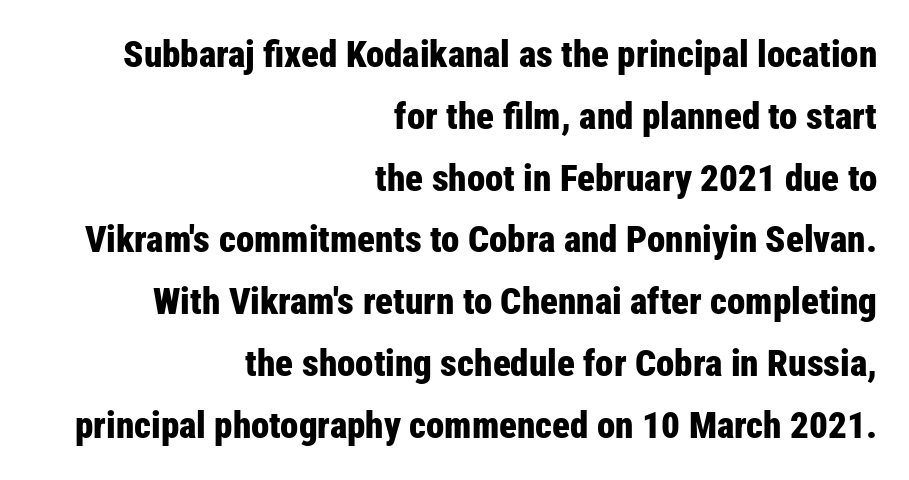
Q: Is the text bold? A: Yes.
Q: Is the text italic (slanted)? A: No, it is upright.
Q: Is the typeface a serif or a sans-serif typeface? A: Sans-serif.
Q: Is the text underlined? A: No.
Q: How is the paragraph aligned? A: Right-aligned.
Q: Is the spacing between letters normal or unusually wide? A: Normal.
Q: Is the spacing between lines tight, normal or loose? A: Normal.
Q: Width (condensed, normal, or wide)? A: Condensed.
Q: Stroke contrast? A: Low.
Q: x-height? A: Medium.
Q: Monospaced? A: No.
